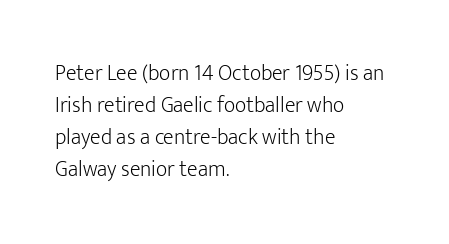
{"italic": "no", "bold": "no", "underline": "no", "align": "left", "line_spacing": "normal", "line_spacing_ratio": 1.46, "letter_spacing": "normal", "letter_spacing_em": 0.0, "glyph_px": 22}
